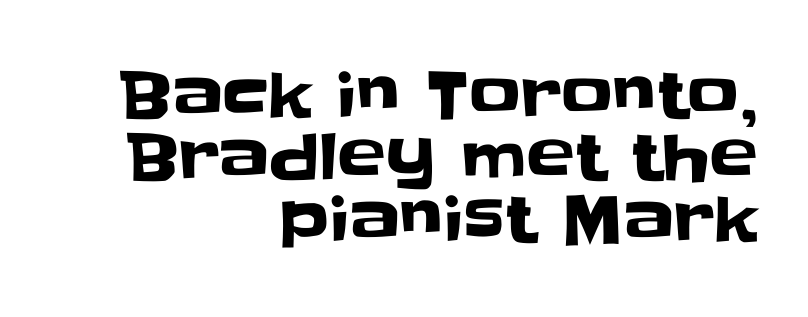
{"serif": "no", "italic": "no", "width": "normal", "stroke_contrast": "low", "x_height": "large", "monospaced": "no", "underline": "no", "align": "right", "line_spacing": "tight", "line_spacing_ratio": 0.97, "letter_spacing": "normal", "letter_spacing_em": 0.0, "glyph_px": 64}
